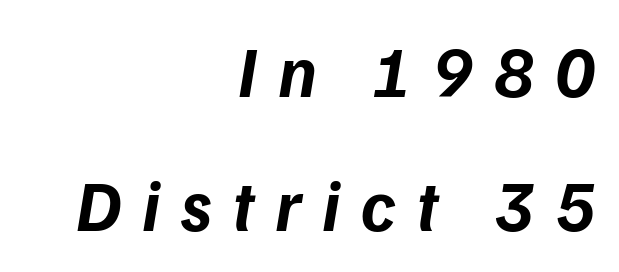
The tracking jumps out immediately: characters are airy and widely separated. The sample has been set heavy, in full bold. Examine the stroke ends and you'll find no serifs. In CSS terms this would be text-align: right.
